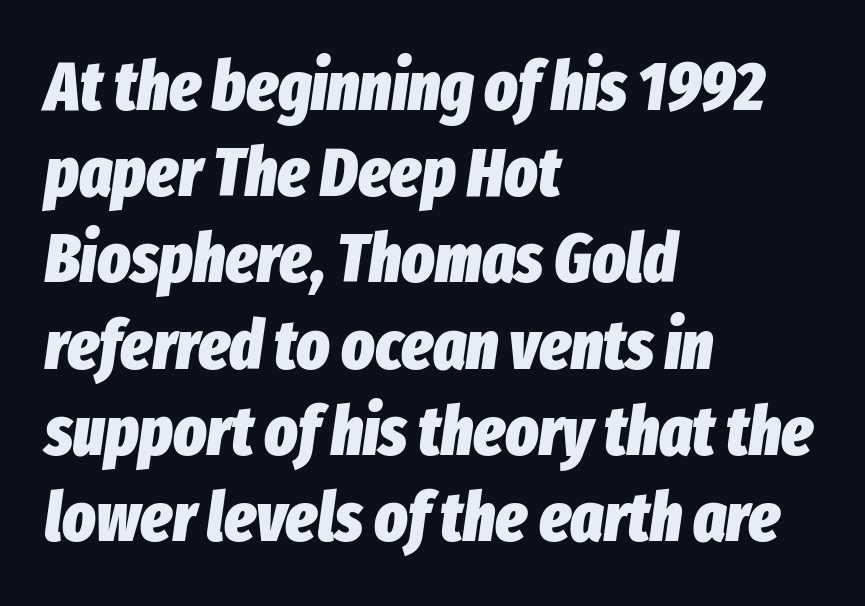
The image shows 69 px heavy, condensed type, italic (leaning right); set left-aligned, normal line spacing (1.25x), normal letter spacing, not underlined; low stroke contrast and a medium x-height.
